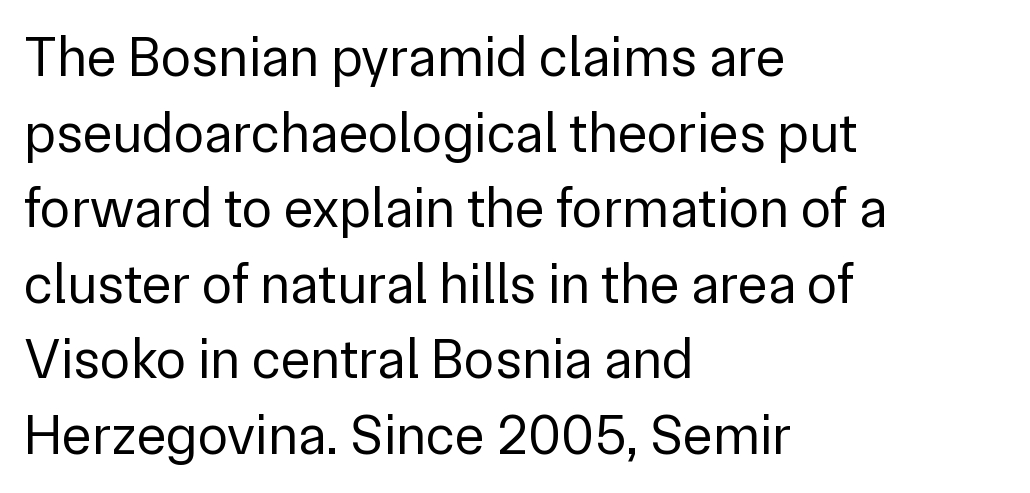
Characters remain perfectly vertical along every line. Look at the tracking — it's just the regular setting, nothing added. Is the type heavy? It reads as light-to-regular instead. Looks like regular typesetting: each glyph gets only the width it needs. The zone under the glyphs is completely vacant.
